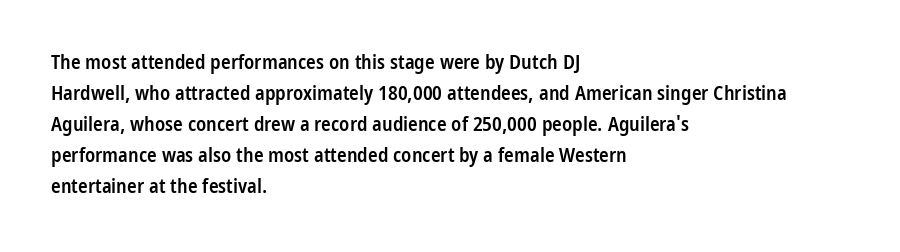
The image shows 20 px text type, upright; set left-aligned, normal line spacing (1.55x), normal letter spacing, not underlined.
